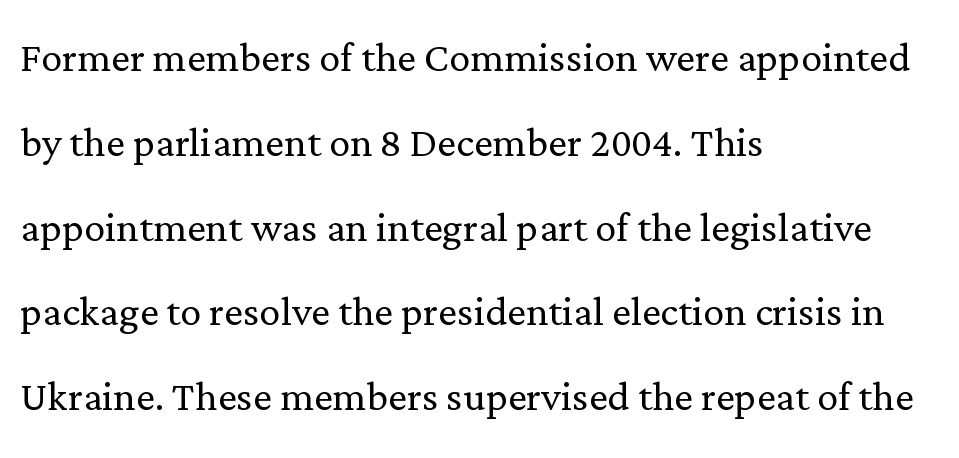
{"serif": "yes", "italic": "no", "bold": "no", "weight": "light", "width": "normal", "stroke_contrast": "low", "x_height": "medium", "monospaced": "no", "underline": "no", "align": "left", "line_spacing": "normal", "line_spacing_ratio": 1.6, "letter_spacing": "normal", "letter_spacing_em": 0.0, "glyph_px": 53}
